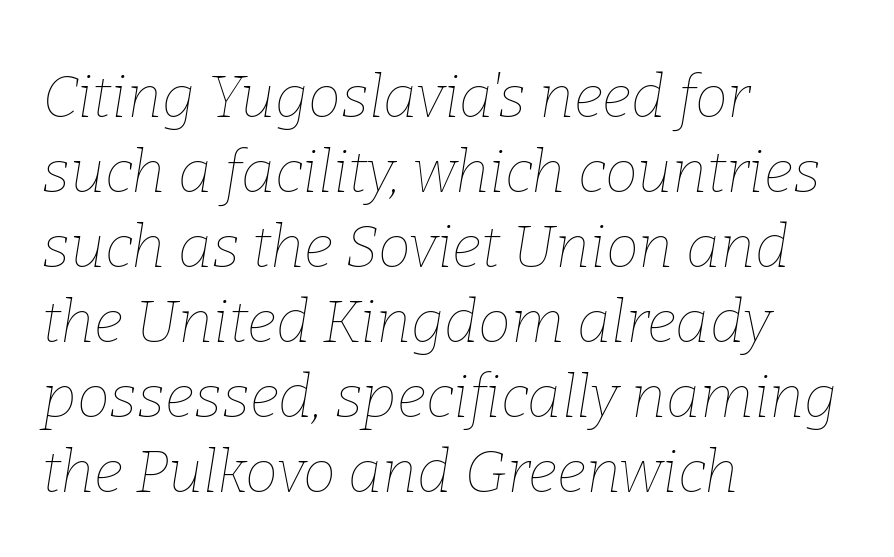
The image shows 59 px thin type, italic (leaning right); set left-aligned, normal line spacing (1.27x), normal letter spacing, not underlined; low stroke contrast and a medium x-height.
